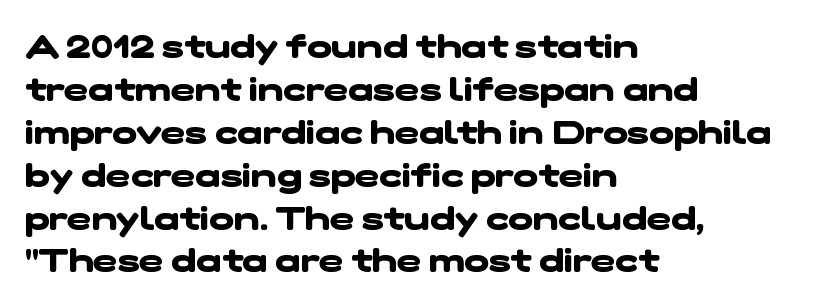
The image shows 33 px heavy, wide sans-serif type; set left-aligned, normal line spacing (1.3x), normal letter spacing, not underlined; low stroke contrast and a medium x-height.
